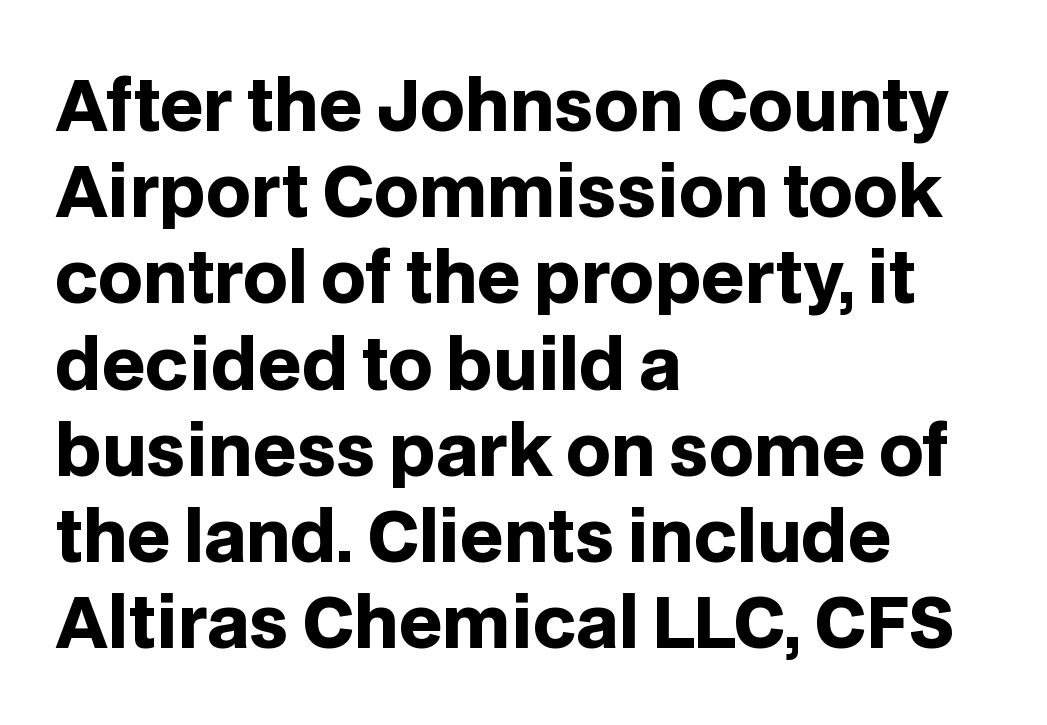
{"serif": "no", "italic": "no", "bold": "yes", "weight": "heavy", "width": "normal", "stroke_contrast": "low", "x_height": "large", "monospaced": "no", "underline": "no", "align": "left", "line_spacing": "normal", "line_spacing_ratio": 1.25, "letter_spacing": "normal", "letter_spacing_em": 0.0, "glyph_px": 69}
